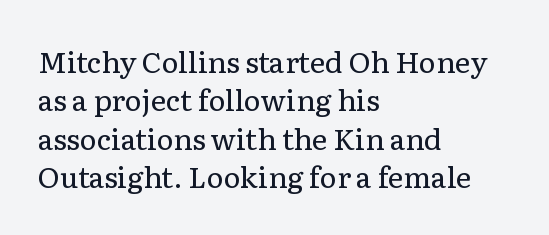
Q: Is the text bold? A: No.
Q: Is the text italic (slanted)? A: No, it is upright.
Q: Is the typeface a serif or a sans-serif typeface? A: Serif.
Q: Is the text underlined? A: No.
Q: How is the paragraph aligned? A: Left-aligned.
Q: Is the spacing between letters normal or unusually wide? A: Normal.
Q: Is the spacing between lines tight, normal or loose? A: Normal.
Q: Width (condensed, normal, or wide)? A: Normal.
Q: Stroke contrast? A: Low.
Q: x-height? A: Medium.
Q: Monospaced? A: No.
